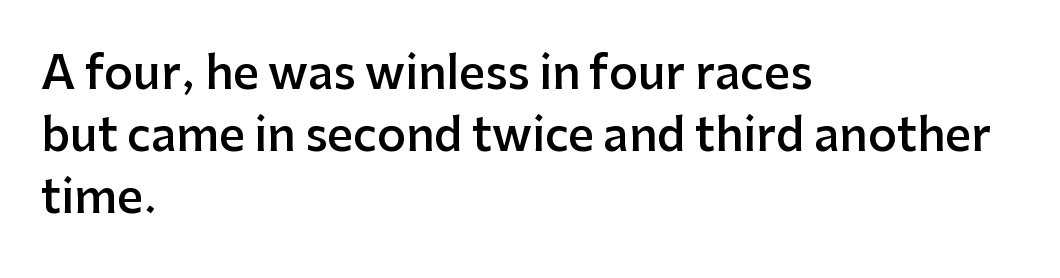
Q: Is the text bold? A: Semi-bold.
Q: Is the text italic (slanted)? A: No, it is upright.
Q: Is the typeface a serif or a sans-serif typeface? A: Sans-serif.
Q: Is the text underlined? A: No.
Q: How is the paragraph aligned? A: Left-aligned.
Q: Is the spacing between letters normal or unusually wide? A: Normal.
Q: Is the spacing between lines tight, normal or loose? A: Normal.
Q: Width (condensed, normal, or wide)? A: Normal.
Q: Stroke contrast? A: Low.
Q: x-height? A: Medium.
Q: Monospaced? A: No.
